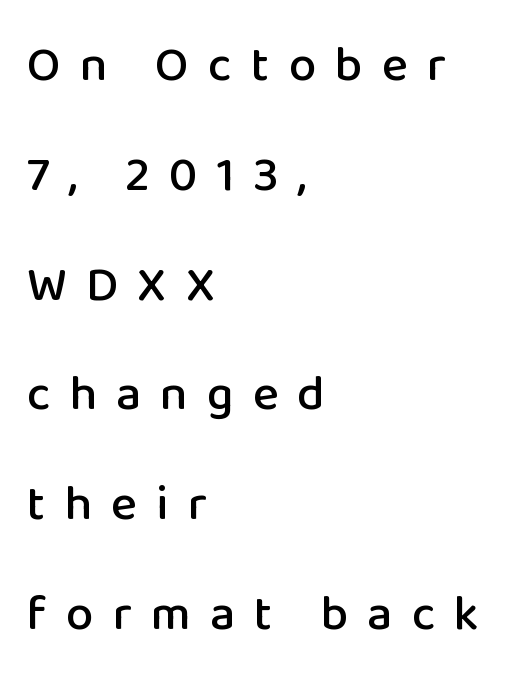
Q: Is the text italic (slanted)? A: No, it is upright.
Q: Is the typeface a serif or a sans-serif typeface? A: Sans-serif.
Q: Is the text underlined? A: No.
Q: How is the paragraph aligned? A: Left-aligned.
Q: Is the spacing between letters normal or unusually wide? A: Unusually wide.
Q: Is the spacing between lines tight, normal or loose? A: Loose.
Q: Width (condensed, normal, or wide)? A: Normal.
Q: Stroke contrast? A: Low.
Q: x-height? A: Medium.
Q: Monospaced? A: No.
